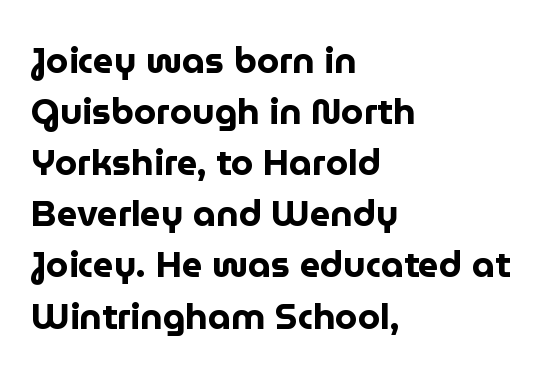
The image shows 36 px bold sans-serif type, upright; set left-aligned, normal line spacing (1.42x), normal letter spacing, not underlined; low stroke contrast and a medium x-height.
